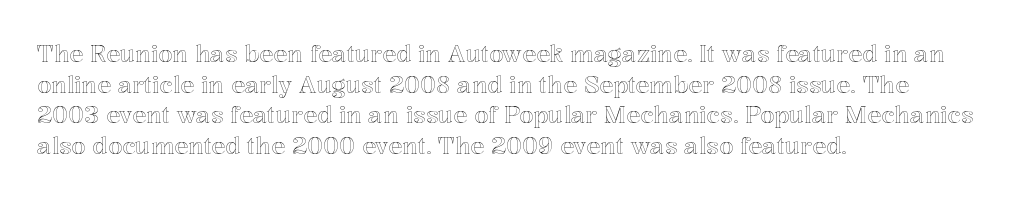
A typesetter would call this leading conventional body-copy spacing. No italicization has been applied; the sample stays upright. Tracking value appears to be zero — textbook default spacing. Short and long lines alike share a common starting point at left. Decoration check: the copy has no underline.
